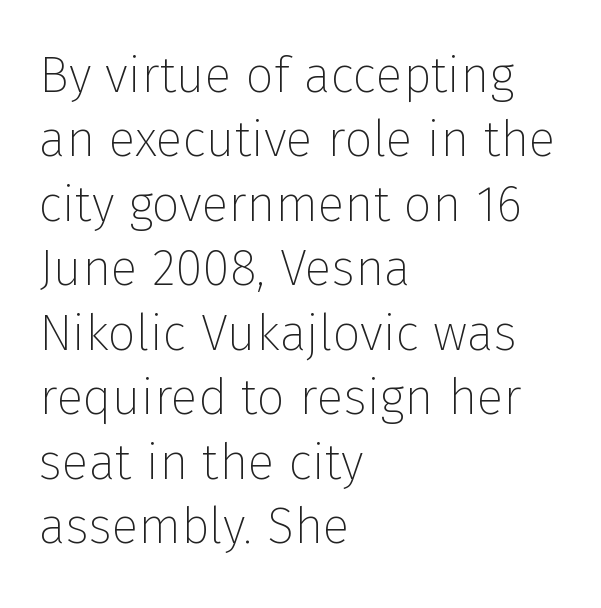
The image shows 50 px thin sans-serif type, upright; set left-aligned, normal line spacing (1.29x), normal letter spacing, not underlined; low stroke contrast and a medium x-height.
